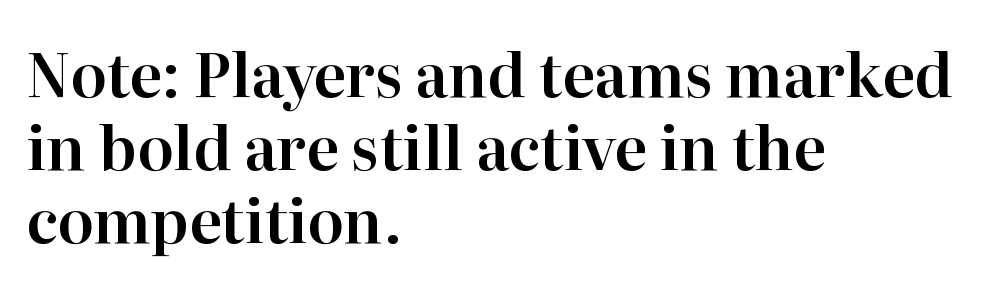
Small tapered or slab feet sit at the stroke ends, so this counts as serif. Clear beneath every line of the passage. No italicization has been applied; the sample stays upright. This sample uses plain, unmodified letter spacing.
